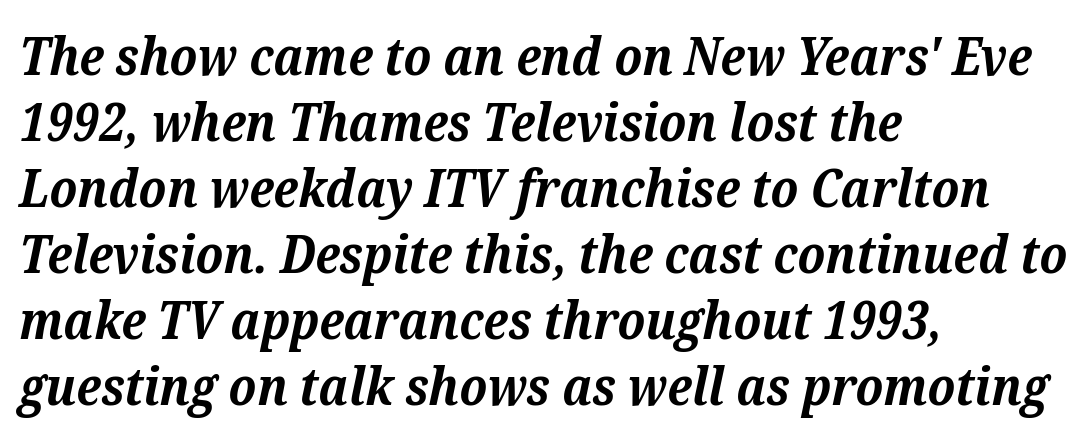
Q: Is the text bold? A: Yes.
Q: Is the text italic (slanted)? A: Yes, it leans right by about 12 degrees.
Q: Is the typeface a serif or a sans-serif typeface? A: Serif.
Q: Is the text underlined? A: No.
Q: How is the paragraph aligned? A: Left-aligned.
Q: Is the spacing between letters normal or unusually wide? A: Normal.
Q: Is the spacing between lines tight, normal or loose? A: Normal.
Q: Width (condensed, normal, or wide)? A: Normal.
Q: Stroke contrast? A: Medium.
Q: x-height? A: Medium.
Q: Monospaced? A: No.
